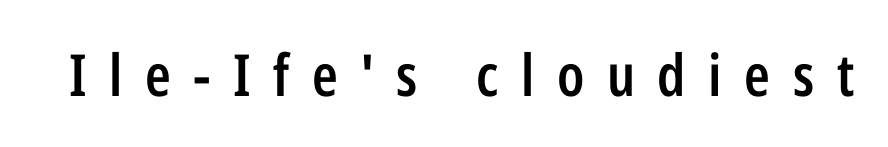
This sample uses a sans-serif face. You can tell it's not italic because the verticals are truly vertical. Decoration check: the copy has no underline. On the weight axis this lands at semibold, roughly 600.
